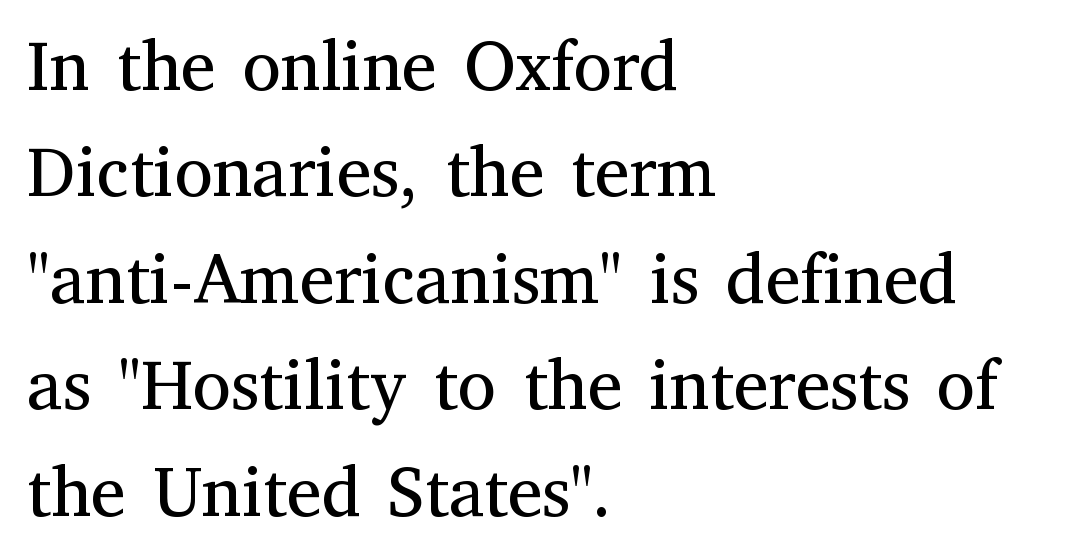
The image shows 70 px regular-weight serif type, upright; set left-aligned, normal line spacing (1.52x), normal letter spacing, not underlined; medium stroke contrast and a medium x-height.
